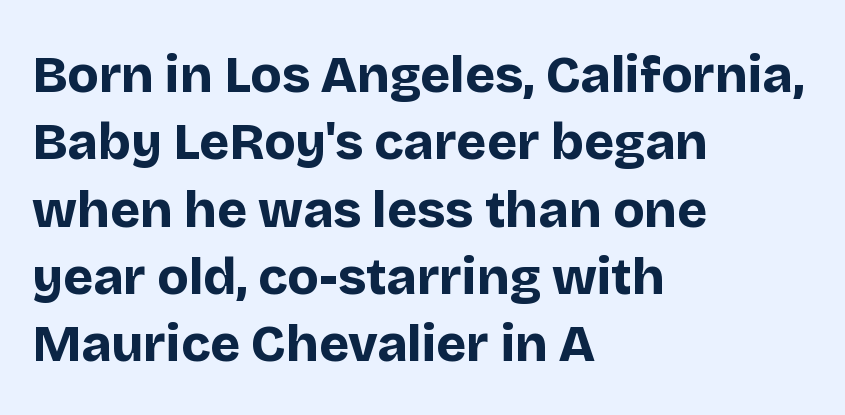
Q: Is the text bold? A: Yes.
Q: Is the text italic (slanted)? A: No, it is upright.
Q: Is the typeface a serif or a sans-serif typeface? A: Sans-serif.
Q: Is the text underlined? A: No.
Q: How is the paragraph aligned? A: Left-aligned.
Q: Is the spacing between letters normal or unusually wide? A: Normal.
Q: Is the spacing between lines tight, normal or loose? A: Normal.
Q: Width (condensed, normal, or wide)? A: Normal.
Q: Stroke contrast? A: Low.
Q: x-height? A: Large.
Q: Monospaced? A: No.
